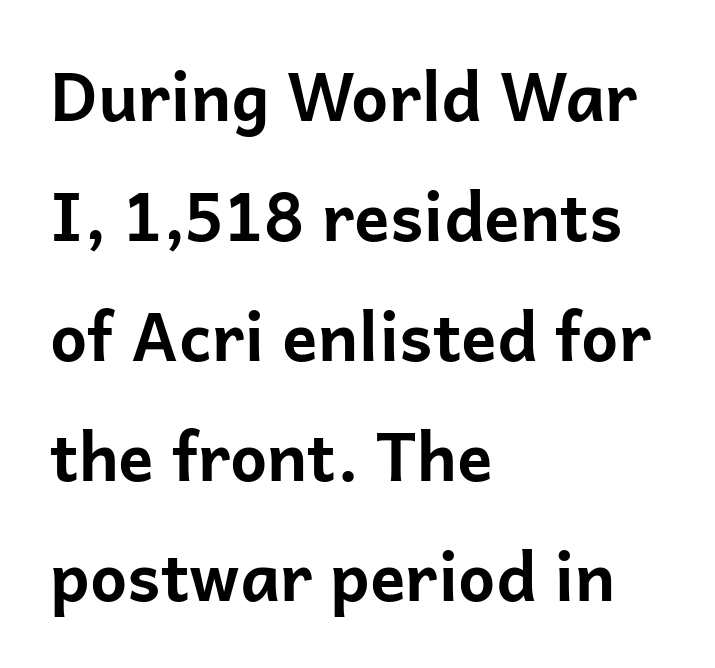
{"serif": "no", "italic": "no", "bold": "yes", "weight": "bold", "width": "normal", "stroke_contrast": "low", "x_height": "medium", "monospaced": "no", "underline": "no", "align": "left", "line_spacing_ratio": 1.82, "letter_spacing": "normal", "letter_spacing_em": 0.0, "glyph_px": 66}
